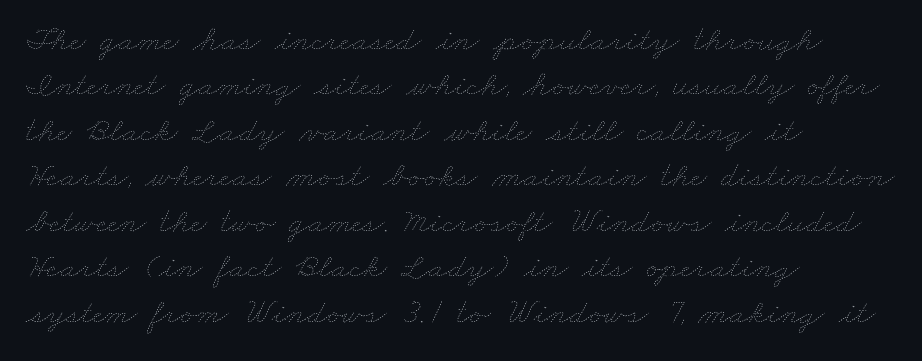
Q: Is the text bold? A: No.
Q: Is the text underlined? A: No.
Q: How is the paragraph aligned? A: Left-aligned.
Q: Is the spacing between letters normal or unusually wide? A: Normal.
Q: Is the spacing between lines tight, normal or loose? A: Normal.
Q: Width (condensed, normal, or wide)? A: Wide.
Q: Stroke contrast? A: Low.
Q: x-height? A: Small.
Q: Monospaced? A: No.
